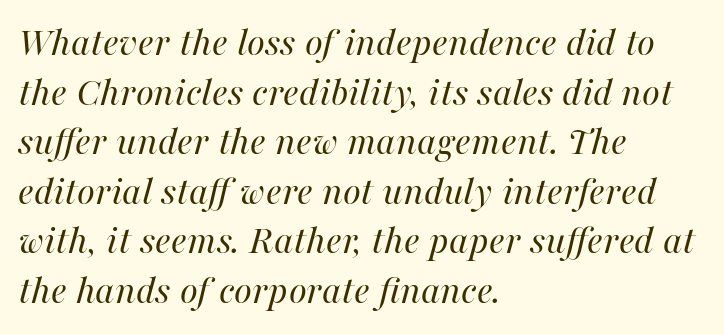
{"italic": "yes", "lean": "right", "slant_degrees": 16, "bold": "no", "weight": "regular", "width": "normal", "stroke_contrast": "high", "x_height": "medium", "monospaced": "no", "underline": "no", "align": "left", "line_spacing_ratio": 1.21, "letter_spacing": "normal", "letter_spacing_em": 0.0, "glyph_px": 41}
